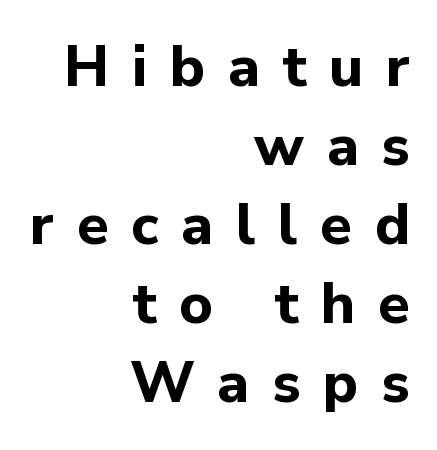
{"serif": "no", "italic": "no", "bold": "yes", "weight": "bold", "width": "normal", "stroke_contrast": "low", "x_height": "medium", "monospaced": "no", "underline": "no", "align": "right", "line_spacing": "normal", "line_spacing_ratio": 1.36, "letter_spacing": "wide", "letter_spacing_em": 0.39, "glyph_px": 58}
